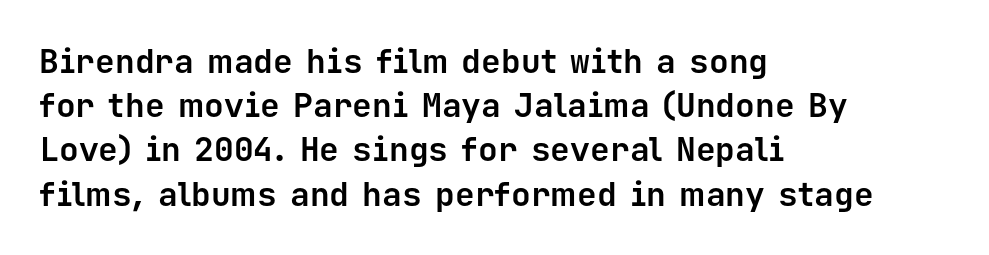
Italic? Not at all — the glyphs are vertical. Reading down the column, the eye jumps a familiar distance to each next line. Looks like terminal output: every glyph gets an equal slot. Descenders hang freely into open space.
